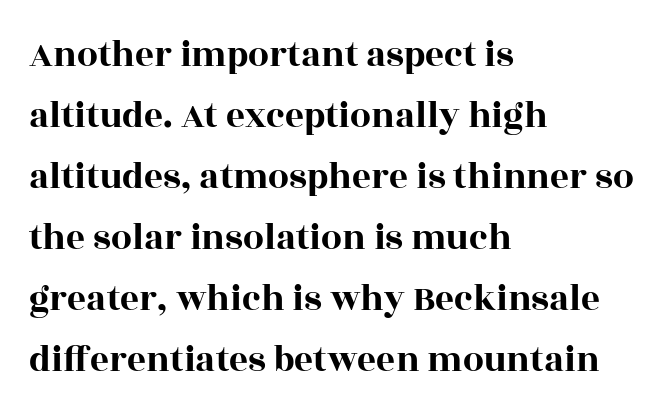
Q: Is the text italic (slanted)? A: No, it is upright.
Q: Is the typeface a serif or a sans-serif typeface? A: Serif.
Q: Is the text underlined? A: No.
Q: How is the paragraph aligned? A: Left-aligned.
Q: Is the spacing between letters normal or unusually wide? A: Normal.
Q: Is the spacing between lines tight, normal or loose? A: Normal.
Q: Width (condensed, normal, or wide)? A: Wide.
Q: x-height? A: Large.
Q: Monospaced? A: No.
